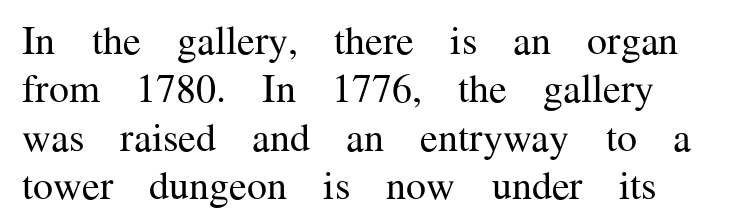
{"serif": "yes", "italic": "no", "bold": "no", "weight": "regular", "width": "normal", "stroke_contrast": "medium", "x_height": "medium", "monospaced": "no", "underline": "no", "line_spacing_ratio": 1.21, "letter_spacing": "normal", "letter_spacing_em": 0.0, "glyph_px": 40}
